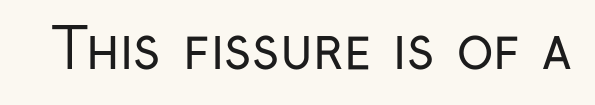
{"serif": "no", "italic": "no", "bold": "no", "weight": "regular", "width": "condensed", "stroke_contrast": "low", "x_height": "medium", "monospaced": "no", "underline": "no", "letter_spacing": "normal", "letter_spacing_em": 0.0, "glyph_px": 55}
